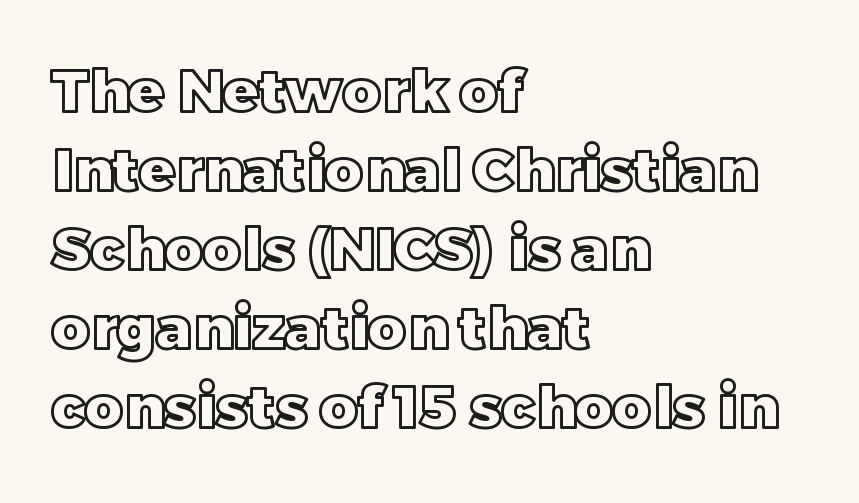
Q: Is the text italic (slanted)? A: No, it is upright.
Q: Is the text underlined? A: No.
Q: How is the paragraph aligned? A: Left-aligned.
Q: Is the spacing between letters normal or unusually wide? A: Normal.
Q: Is the spacing between lines tight, normal or loose? A: Normal.
Q: Width (condensed, normal, or wide)? A: Normal.
Q: x-height? A: Large.
Q: Monospaced? A: No.
